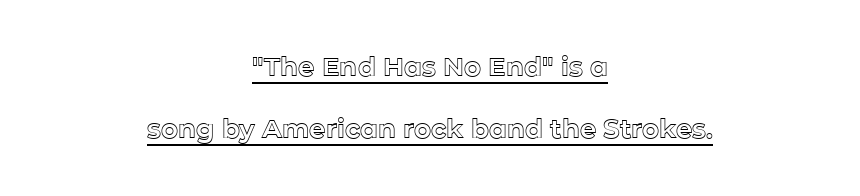
The rag falls on both sides of this text block equally. You could call the tracking neutral — neither tight nor loose. The block of text is sparse from top to bottom, with ample space between rows. Each line of the rendering has a horizontal stroke beneath the glyphs. You can tell it's not italic because the verticals are truly vertical.
